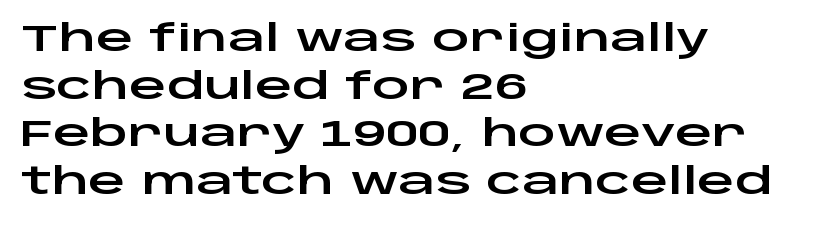
{"serif": "no", "italic": "no", "width": "wide", "stroke_contrast": "low", "x_height": "large", "monospaced": "no", "underline": "no", "align": "left", "line_spacing": "normal", "line_spacing_ratio": 1.29, "letter_spacing": "normal", "letter_spacing_em": 0.0, "glyph_px": 37}
